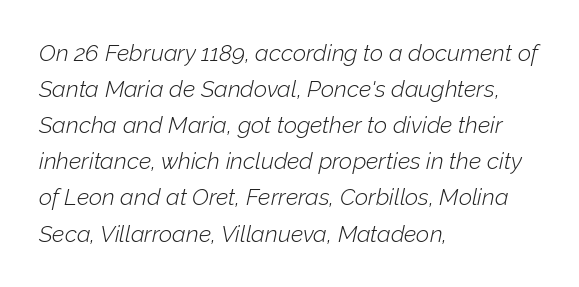
Q: Is the text bold? A: No.
Q: Is the text italic (slanted)? A: Yes, it leans right by about 12 degrees.
Q: Is the text underlined? A: No.
Q: How is the paragraph aligned? A: Left-aligned.
Q: Is the spacing between letters normal or unusually wide? A: Normal.
Q: Is the spacing between lines tight, normal or loose? A: Normal.
